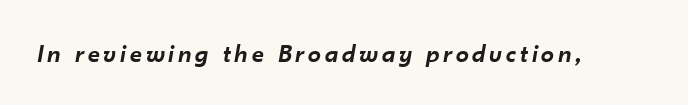
{"italic": "yes", "lean": "right", "slant_degrees": 10, "bold": "semi", "underline": "no", "glyph_px": 26}
